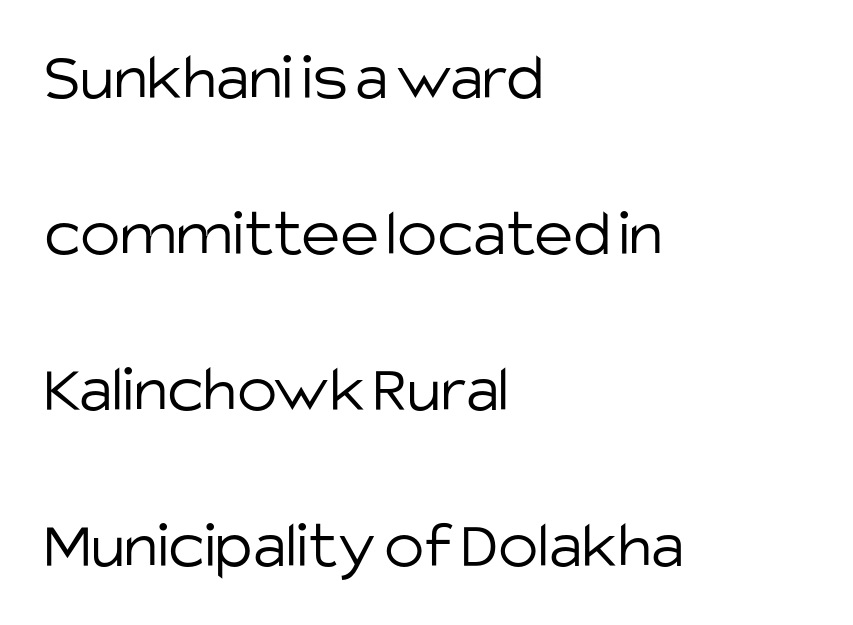
Q: Is the text bold? A: No.
Q: Is the text italic (slanted)? A: No, it is upright.
Q: Is the typeface a serif or a sans-serif typeface? A: Sans-serif.
Q: Is the text underlined? A: No.
Q: How is the paragraph aligned? A: Left-aligned.
Q: Is the spacing between letters normal or unusually wide? A: Normal.
Q: Is the spacing between lines tight, normal or loose? A: Loose.
Q: Width (condensed, normal, or wide)? A: Normal.
Q: Stroke contrast? A: Low.
Q: x-height? A: Large.
Q: Monospaced? A: No.
